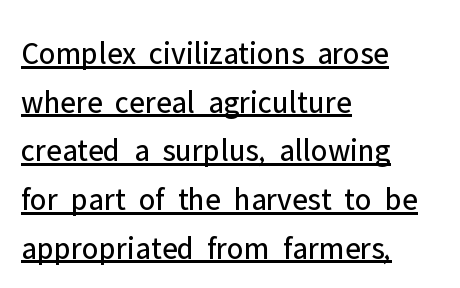
Spacing verdict: proportional, widths tailored to each character. Interline gaps are of average width in this sample. Each line starts at the same left margin while the right side varies. The horizontal fit of the characters is conventional and even. When letters stand straight like this, we call the style roman or upright.
